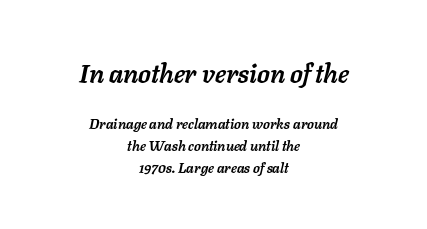
What's the leading like? Ordinary, nothing unusual. Quick note: underline off. Inter-character spacing is left at the font's built-in metrics. In terms of weight, the rendering is a true, heavy bold.
